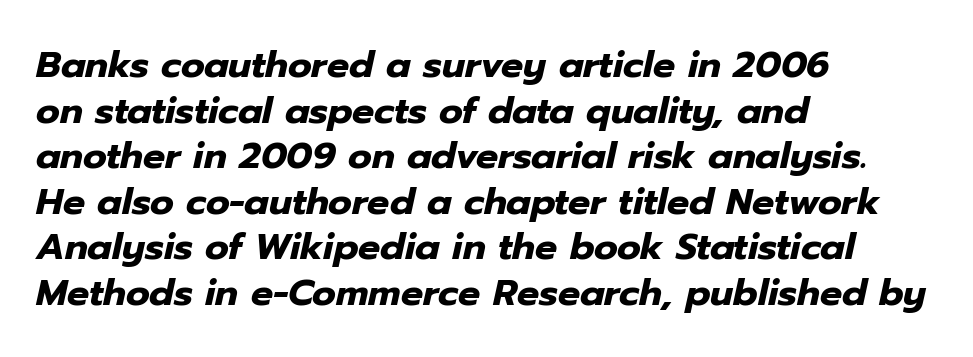
The setting favours the left margin, as ordinary paragraphs usually do. Notice how the stems are inclined rather than vertical — that's the hallmark of italics. Descenders hang freely into open space. Here the designer chose a conventional face with non-uniform glyph widths. The tracking reads as untouched default to a designer's eye. Thick stems and heavy bowls — unmistakably bold.
